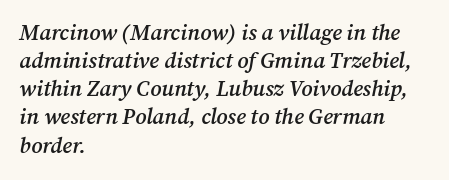
The image shows 22 px text type, italic (leaning right); set left-aligned, normal line spacing (1.28x), normal letter spacing, not underlined.
